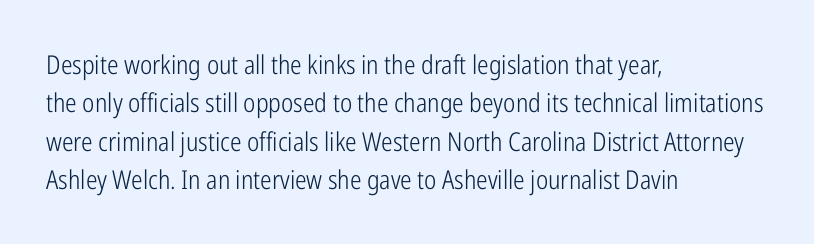
Leftover space on each line is placed entirely after the last word. The font sits on the lighter half of the weight spectrum, regular included. Here the glyphs are tracked normally, forming tight word shapes. Evenly set lines give the paragraph a standard silhouette. The area under the type is left untouched. The letters stand upright; this is a roman face.
